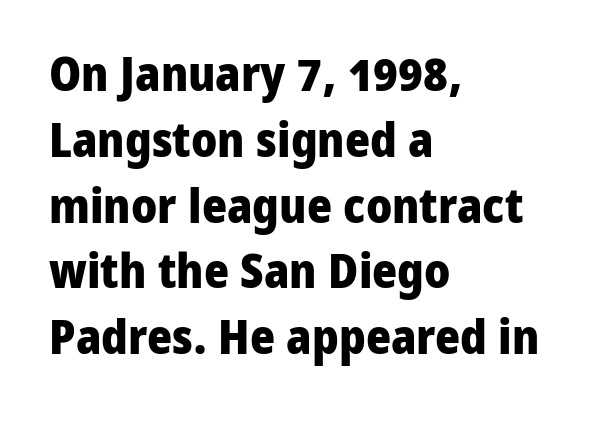
Q: Is the text bold? A: Yes.
Q: Is the text italic (slanted)? A: No, it is upright.
Q: Is the typeface a serif or a sans-serif typeface? A: Sans-serif.
Q: Is the text underlined? A: No.
Q: How is the paragraph aligned? A: Left-aligned.
Q: Is the spacing between letters normal or unusually wide? A: Normal.
Q: Is the spacing between lines tight, normal or loose? A: Normal.
Q: Width (condensed, normal, or wide)? A: Normal.
Q: Stroke contrast? A: Low.
Q: x-height? A: Medium.
Q: Monospaced? A: No.
